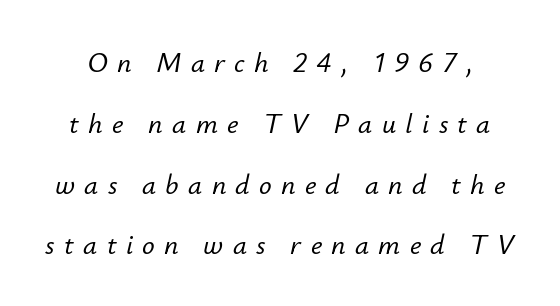
The image shows 28 px text type, italic (leaning right); set loose line spacing (2.17x), unusually wide letter spacing (+0.33 em), not underlined; low stroke contrast and a small x-height.
